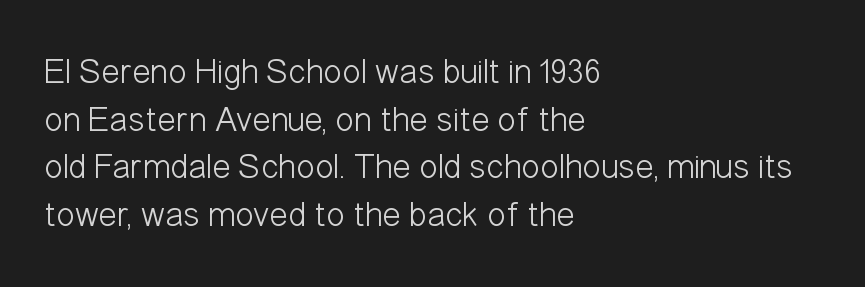
Q: Is the text bold? A: No.
Q: Is the text italic (slanted)? A: No, it is upright.
Q: Is the typeface a serif or a sans-serif typeface? A: Sans-serif.
Q: Is the text underlined? A: No.
Q: How is the paragraph aligned? A: Left-aligned.
Q: Is the spacing between letters normal or unusually wide? A: Normal.
Q: Is the spacing between lines tight, normal or loose? A: Normal.
Q: Width (condensed, normal, or wide)? A: Condensed.
Q: Stroke contrast? A: Low.
Q: x-height? A: Medium.
Q: Monospaced? A: No.
